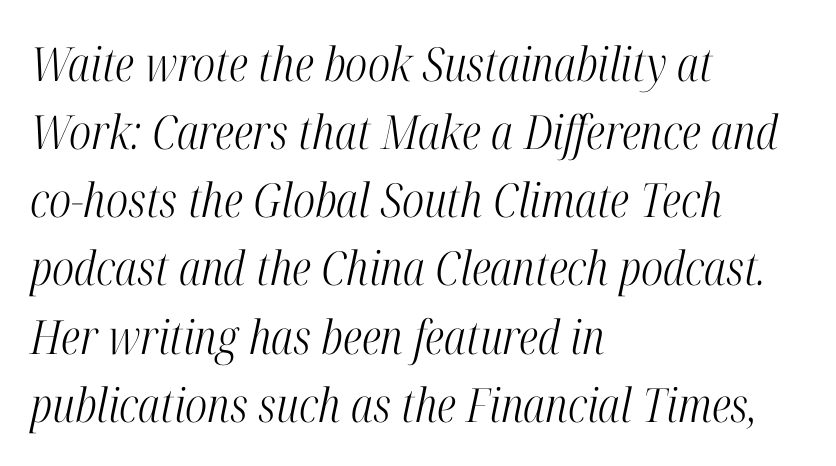
Left-aligned paragraph, ragged on the right. The typeface has the unassuming heft of standard copy or less. Classification — serif. Designer's note — italics engaged. The face used here is rendered with its standard letterfit. Notice how descenders clear the ascenders below comfortably — that's standard leading.
